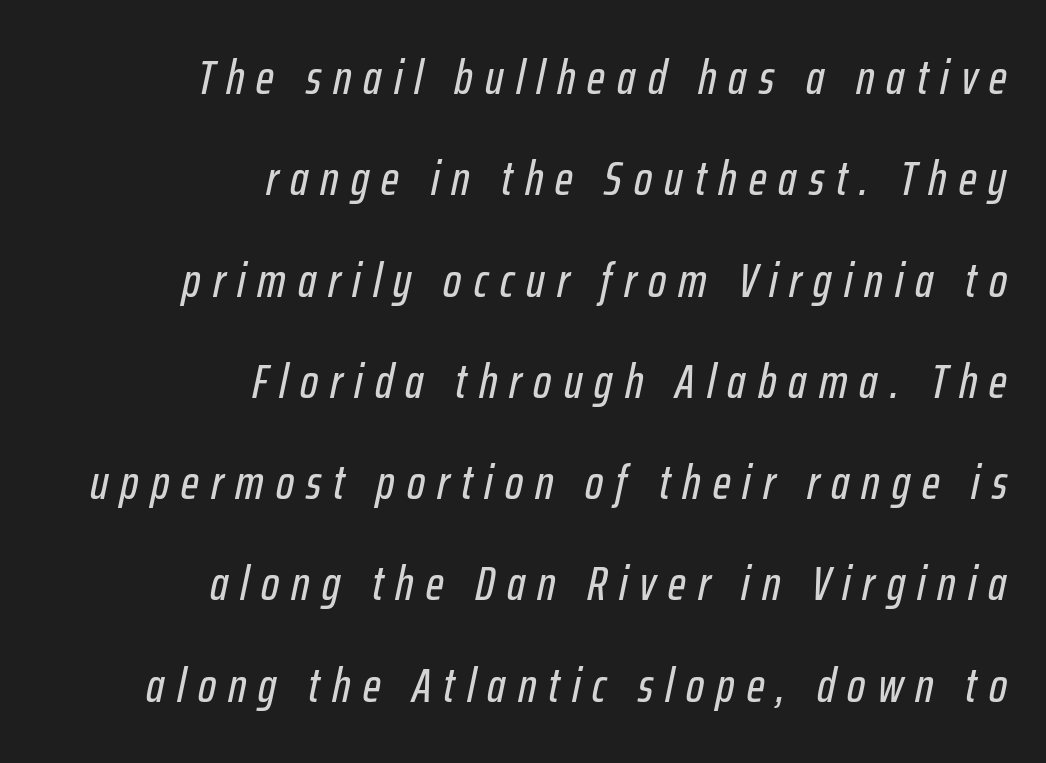
{"italic": "yes", "lean": "right", "slant_degrees": 12, "width": "condensed", "stroke_contrast": "low", "x_height": "medium", "monospaced": "no", "underline": "no", "align": "right", "line_spacing": "loose", "line_spacing_ratio": 2.11, "letter_spacing": "wide", "letter_spacing_em": 0.25, "glyph_px": 48}
